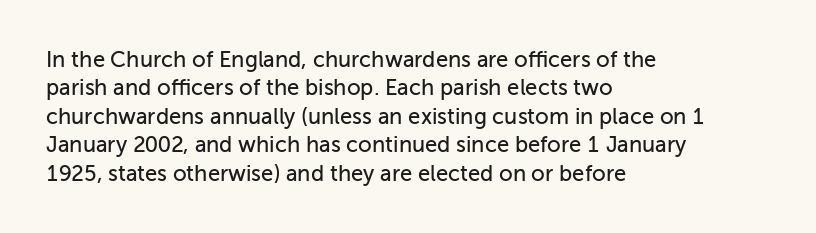
The image shows 22 px text type, upright; set left-aligned, normal line spacing (1.29x), normal letter spacing, not underlined.
